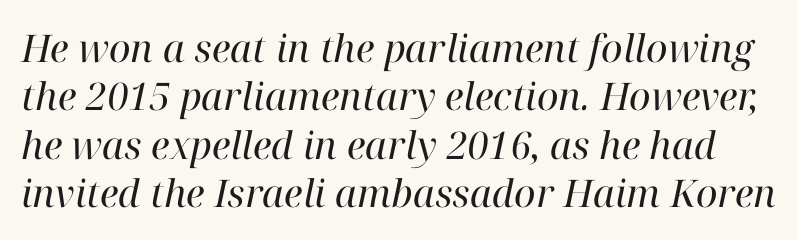
Q: Is the text bold? A: No.
Q: Is the text italic (slanted)? A: Yes, it leans right by about 12 degrees.
Q: Is the typeface a serif or a sans-serif typeface? A: Serif.
Q: Is the text underlined? A: No.
Q: Is the spacing between letters normal or unusually wide? A: Normal.
Q: Is the spacing between lines tight, normal or loose? A: Normal.
Q: Width (condensed, normal, or wide)? A: Normal.
Q: Stroke contrast? A: High.
Q: x-height? A: Medium.
Q: Monospaced? A: No.
